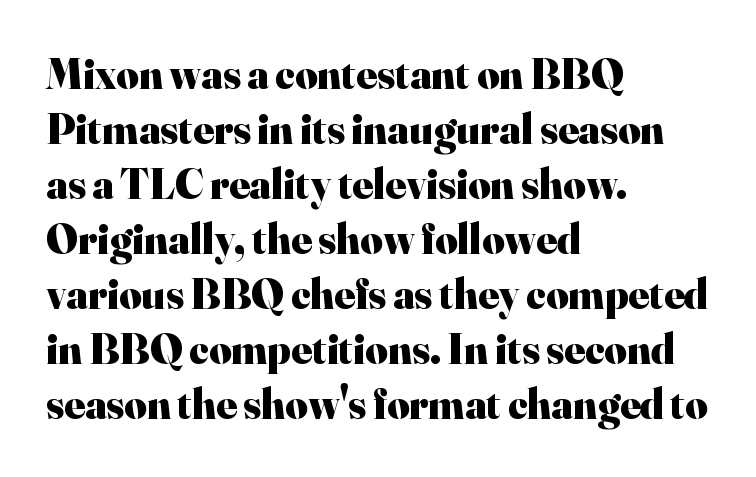
This sample is left-justified, so line endings fall wherever the words run out. Short note: letters normally spaced. Varying glyph widths throughout — classic text-font behaviour. These words are printed bold, with thick strokes throughout.
